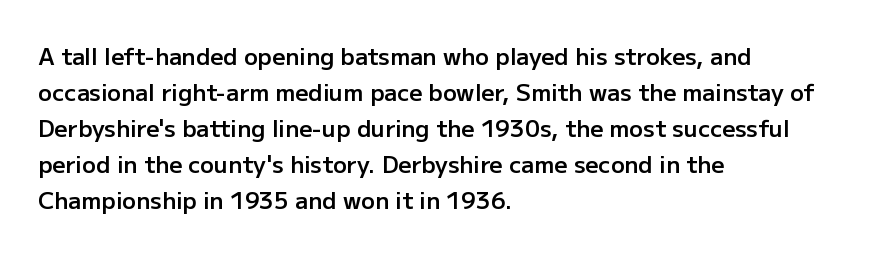
The image shows 23 px text type, upright; set left-aligned, normal line spacing (1.56x), normal letter spacing, not underlined.
